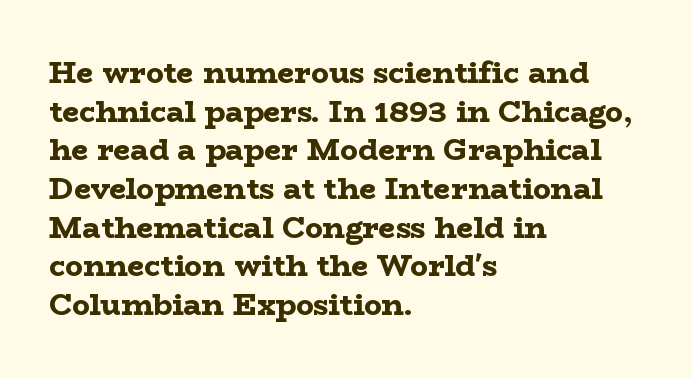
{"serif": "yes", "italic": "no", "bold": "yes", "weight": "bold", "width": "wide", "stroke_contrast": "low", "x_height": "medium", "monospaced": "no", "underline": "no", "align": "left", "line_spacing": "normal", "line_spacing_ratio": 1.29, "letter_spacing": "normal", "letter_spacing_em": 0.0, "glyph_px": 30}
